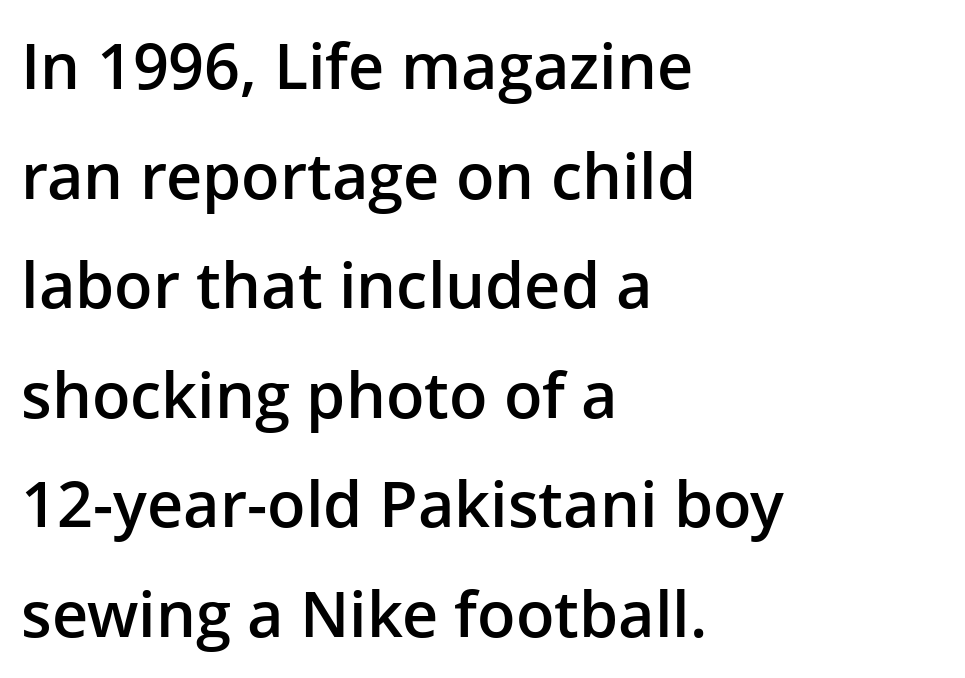
Q: Is the text bold? A: Semi-bold.
Q: Is the text italic (slanted)? A: No, it is upright.
Q: Is the typeface a serif or a sans-serif typeface? A: Sans-serif.
Q: Is the text underlined? A: No.
Q: How is the paragraph aligned? A: Left-aligned.
Q: Is the spacing between letters normal or unusually wide? A: Normal.
Q: Width (condensed, normal, or wide)? A: Normal.
Q: Stroke contrast? A: Low.
Q: x-height? A: Medium.
Q: Monospaced? A: No.
